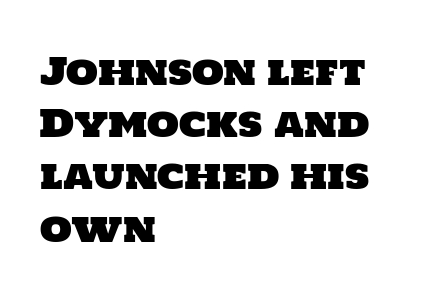
The image shows 37 px sans-serif type; set left-aligned, normal line spacing (1.41x), normal letter spacing, not underlined; low stroke contrast and a large x-height.
